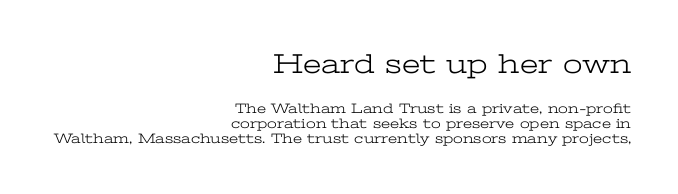
The image shows 28 px light, wide serif type, upright; set right-aligned, tight line spacing (1.08x), normal letter spacing, not underlined; the first (top) block is 2.0x larger; low stroke contrast and a medium x-height.
